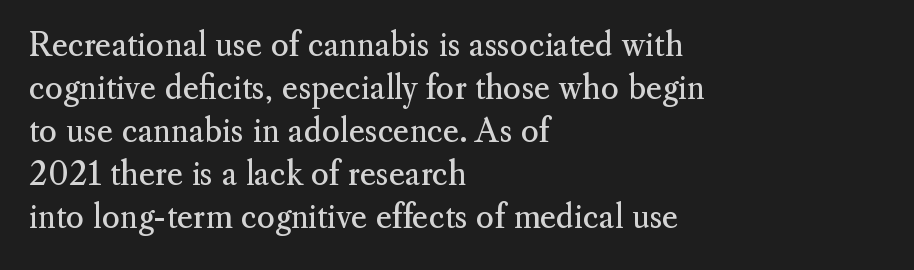
Vertical stems look standard width or narrower in stroke. Classification — serif. The rendering keeps characters at their native spacing. Line spacing here is normal.
